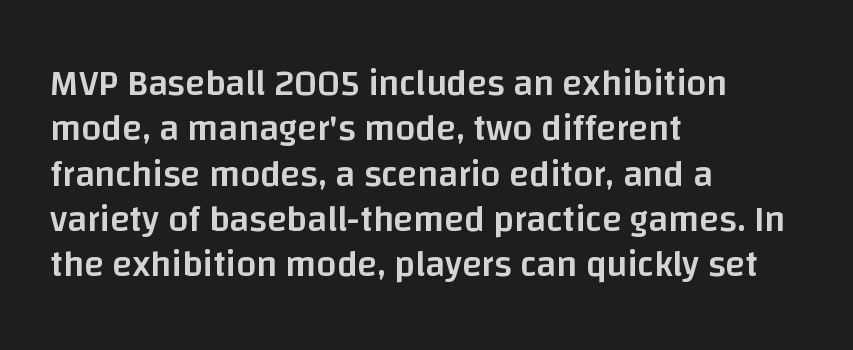
{"serif": "no", "italic": "no", "bold": "semi", "weight": "semibold", "width": "normal", "stroke_contrast": "low", "x_height": "large", "monospaced": "no", "underline": "no", "align": "left", "line_spacing": "normal", "line_spacing_ratio": 1.26, "letter_spacing": "normal", "letter_spacing_em": 0.0, "glyph_px": 36}
